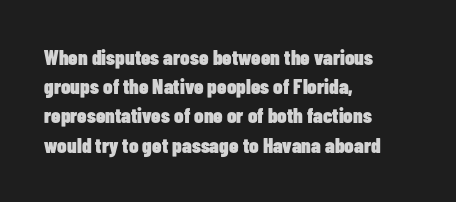
The image shows 21 px bold type, upright; set left-aligned, normal line spacing (1.39x), normal letter spacing, not underlined.
